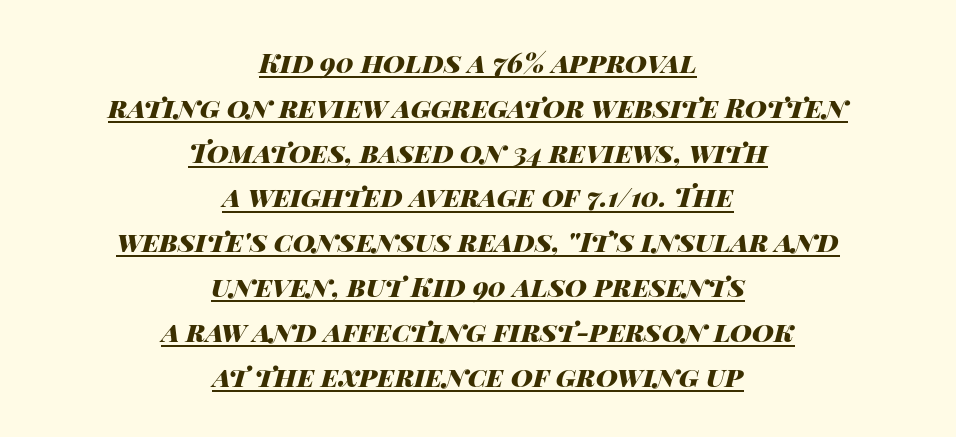
{"italic": "yes", "lean": "right", "slant_degrees": 14, "bold": "yes", "underline": "yes", "align": "center", "line_spacing": "normal", "line_spacing_ratio": 1.66, "letter_spacing": "normal", "letter_spacing_em": 0.0, "glyph_px": 27}
